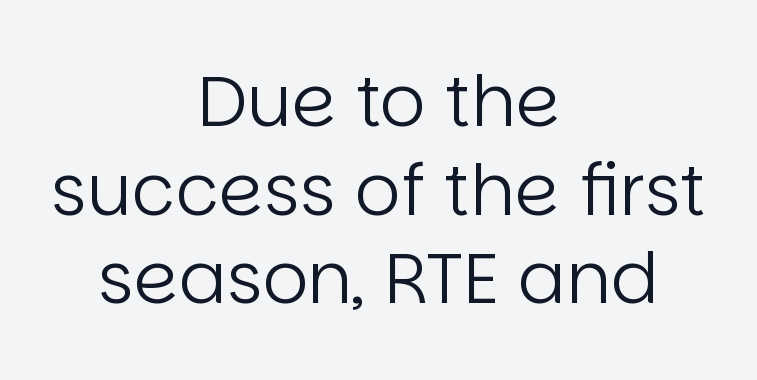
Is there much room between lines? A standard amount, neither cramped nor airy. Does extra space separate the letters? No, they use regular spacing. It's the straight-up-and-down kind of type. Words float on clear page, feet unadorned. You could not count columns in this text — the font is proportionally spaced. Neither beginnings nor endings align; midpoints do.
